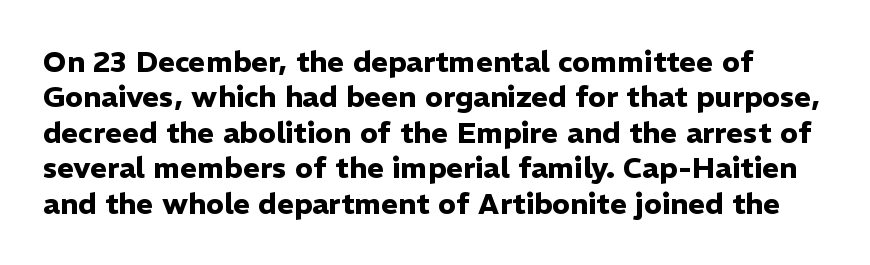
The letterforms sit shoulder to shoulder at normal distance. Strong, thick strokes mark this as bold type. Beneath every word, the page is bare. The face used here is proportionally spaced, like ordinary book or web type. The letters carry no serifs — their stems end cleanly without finishing strokes.
